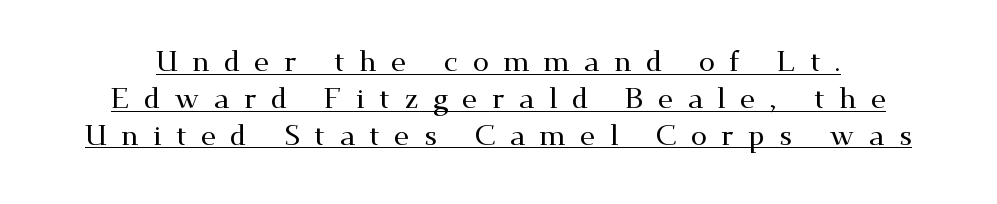
{"serif": "yes", "italic": "no", "width": "wide", "stroke_contrast": "medium", "x_height": "small", "monospaced": "no", "underline": "yes", "line_spacing": "normal", "line_spacing_ratio": 1.27, "letter_spacing": "wide", "letter_spacing_em": 0.49, "glyph_px": 29}
